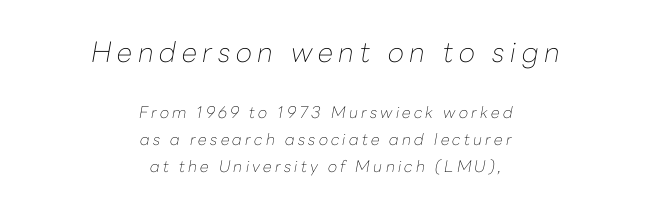
The image shows 28 px thin type, italic (leaning right); set centered, normal line spacing (1.67x), unusually wide letter spacing (+0.2 em), not underlined; the first (top) block is 1.75x larger; low stroke contrast and a medium x-height.
